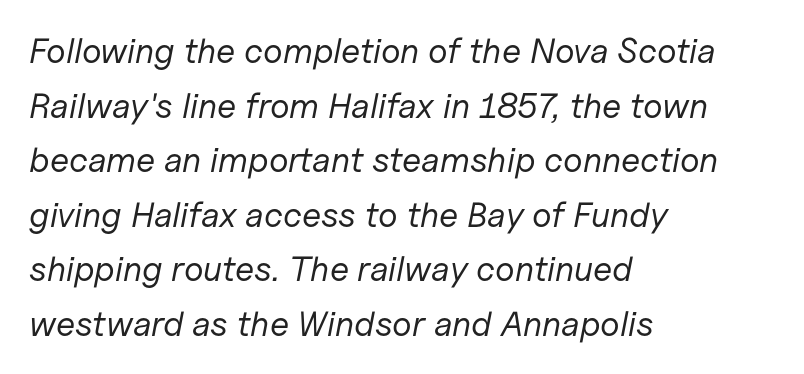
The image shows 35 px regular-weight type, italic (leaning right); set left-aligned, normal line spacing (1.56x), normal letter spacing, not underlined; low stroke contrast and a medium x-height.
